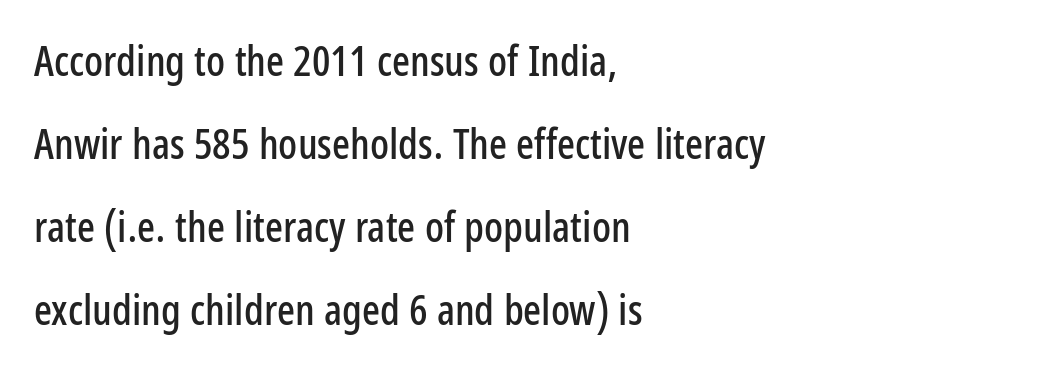
Q: Is the text italic (slanted)? A: No, it is upright.
Q: Is the typeface a serif or a sans-serif typeface? A: Sans-serif.
Q: Is the text underlined? A: No.
Q: How is the paragraph aligned? A: Left-aligned.
Q: Is the spacing between letters normal or unusually wide? A: Normal.
Q: Is the spacing between lines tight, normal or loose? A: Loose.
Q: Width (condensed, normal, or wide)? A: Condensed.
Q: Stroke contrast? A: Low.
Q: x-height? A: Medium.
Q: Monospaced? A: No.
